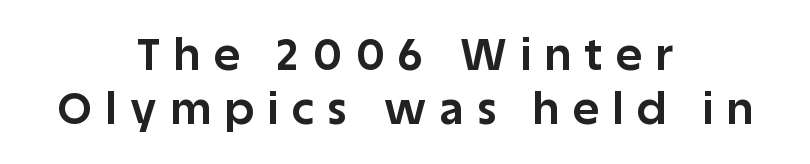
The image shows 44 px bold sans-serif type, upright; set centered, line spacing 1.22x, unusually wide letter spacing (+0.32 em), not underlined; low stroke contrast and a large x-height.
